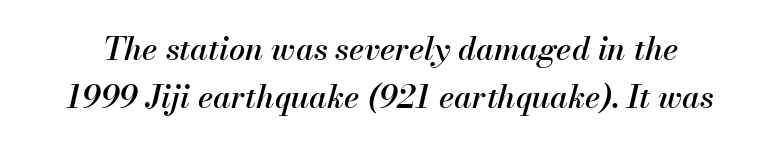
Q: Is the text italic (slanted)? A: Yes, it leans right by about 13 degrees.
Q: Is the text underlined? A: No.
Q: Is the spacing between letters normal or unusually wide? A: Normal.
Q: Is the spacing between lines tight, normal or loose? A: Normal.
Q: Width (condensed, normal, or wide)? A: Normal.
Q: Stroke contrast? A: Medium.
Q: x-height? A: Small.
Q: Monospaced? A: No.
